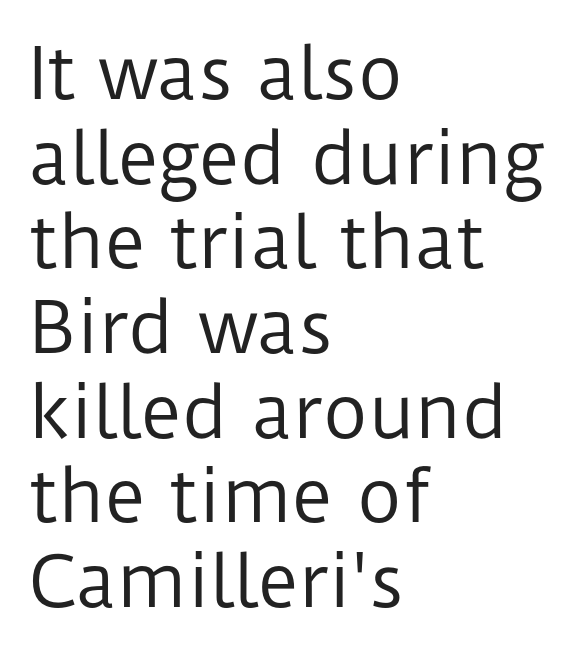
The font family rendered here belongs to the sans-serif group. The typography opts for an upright posture over an oblique one. Rule under the text: the space is simply empty. These glyphs show unthickened strokes, regular width or finer. These lines are rendered in a variable-pitch font.
